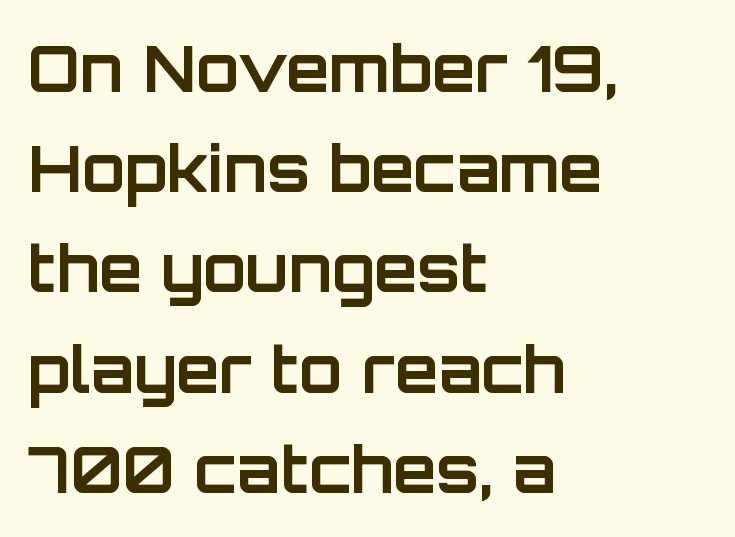
A sans-serif font was chosen for this passage. Do the letters lean? They stand straight. Is the type bold? Yes — the strokes are clearly thick and heavy. Between one letter and the next there's only the usual sliver of space. The face used here is proportionally spaced, like ordinary book or web type. In CSS terms this would be text-align: left.
